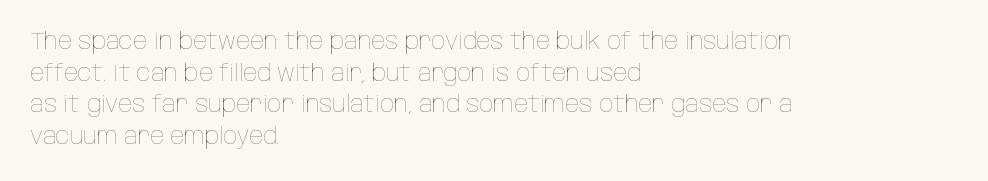
The image shows 23 px text type, upright; set left-aligned, normal line spacing (1.38x), normal letter spacing, not underlined.
